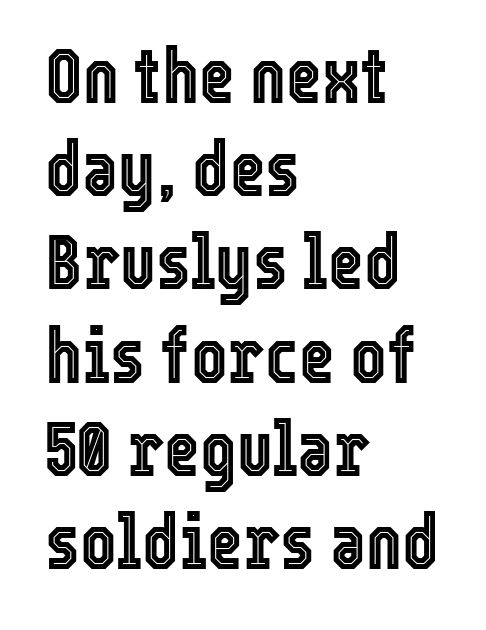
{"italic": "no", "width": "condensed", "x_height": "medium", "monospaced": "no", "underline": "no", "align": "left", "line_spacing_ratio": 1.21, "letter_spacing": "normal", "letter_spacing_em": 0.0, "glyph_px": 77}
